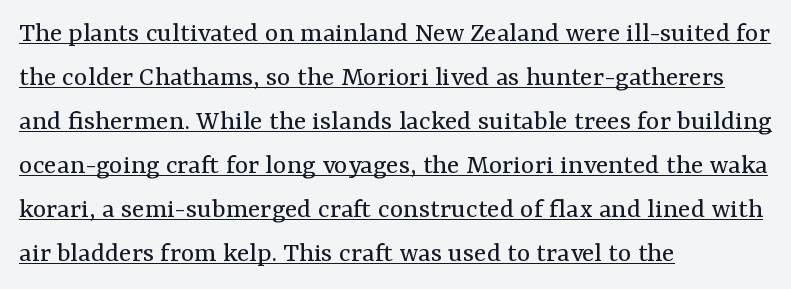
The image shows 29 px regular-weight serif type, upright; set left-aligned, normal line spacing (1.52x), normal letter spacing, underlined; medium stroke contrast and a medium x-height.
